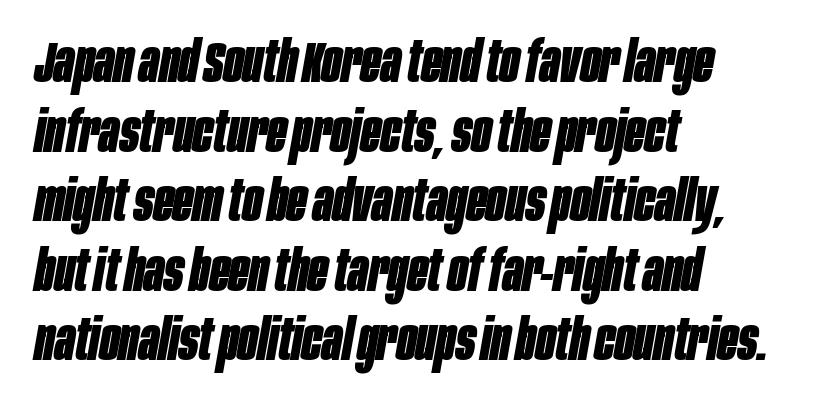
The image shows 58 px bold, condensed type, italic (leaning right); set left-aligned, line spacing 1.2x, normal letter spacing, not underlined; low stroke contrast and a large x-height.
